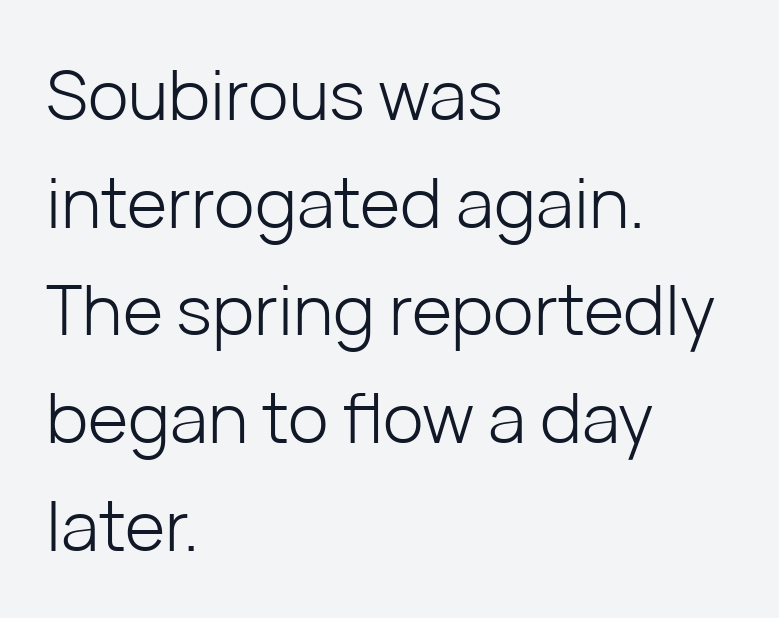
{"serif": "no", "italic": "no", "bold": "no", "weight": "light", "width": "normal", "stroke_contrast": "low", "x_height": "medium", "monospaced": "no", "underline": "no", "align": "left", "line_spacing": "normal", "line_spacing_ratio": 1.56, "letter_spacing": "normal", "letter_spacing_em": 0.0, "glyph_px": 69}
